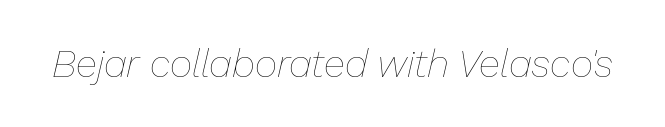
{"italic": "yes", "lean": "right", "slant_degrees": 13, "bold": "no", "weight": "thin", "width": "normal", "stroke_contrast": "low", "x_height": "medium", "monospaced": "no", "underline": "no", "letter_spacing": "normal", "letter_spacing_em": 0.0, "glyph_px": 39}
